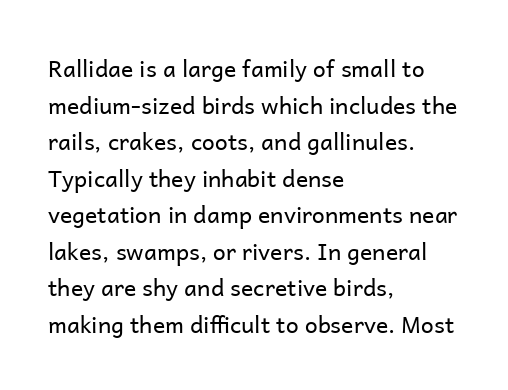
Q: Is the text bold? A: No.
Q: Is the text italic (slanted)? A: No, it is upright.
Q: Is the text underlined? A: No.
Q: How is the paragraph aligned? A: Left-aligned.
Q: Is the spacing between letters normal or unusually wide? A: Normal.
Q: Is the spacing between lines tight, normal or loose? A: Normal.
